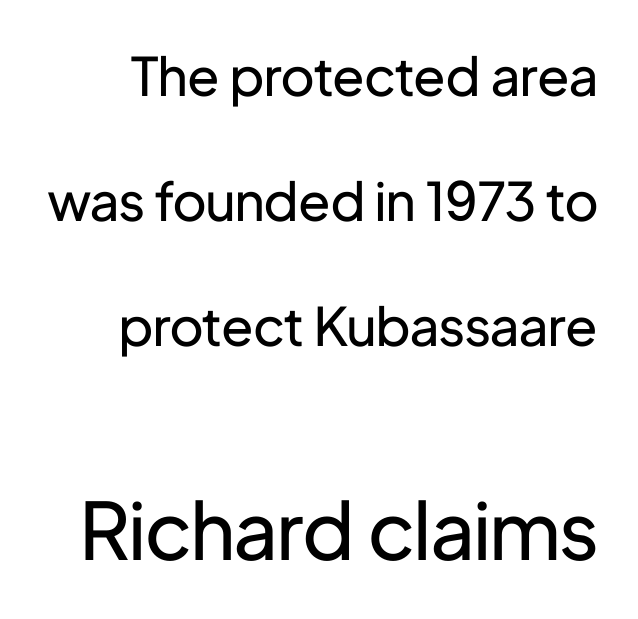
Baseline-to-baseline distance is far greater than the letter height. Characters remain perfectly vertical along every line. A typesetter would label this face a sans. Varying glyph widths throughout — classic text-font behaviour.
